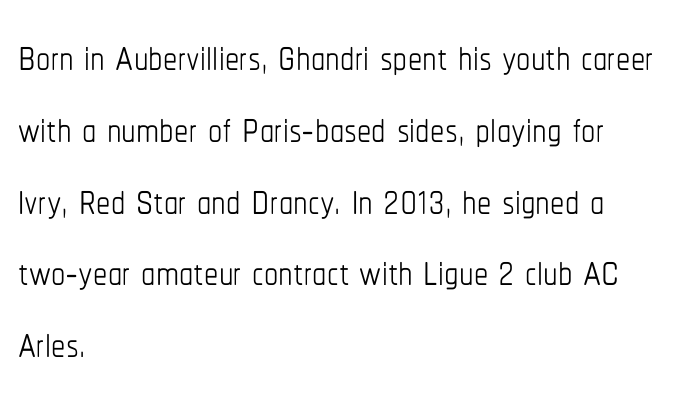
You could call the tracking neutral — neither tight nor loose. One glance says typical: line gaps are just what's usual. Italic? Not at all — the glyphs are vertical. Vertical stems look standard width or narrower in stroke. Do the characters align in a grid? No, the font is proportional. Short and long lines alike share a common starting point at left.
